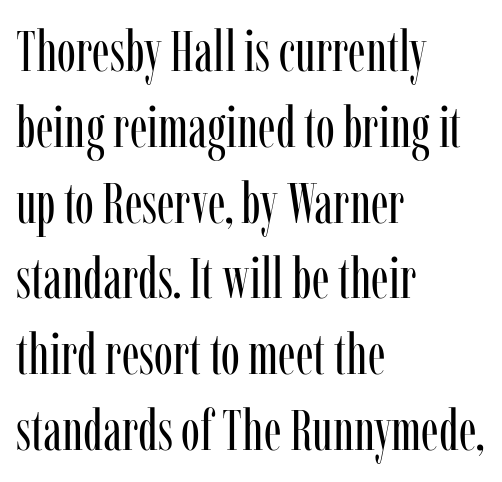
The image shows 57 px regular-weight, condensed serif type, upright; set left-aligned, normal line spacing (1.33x), normal letter spacing, not underlined; low stroke contrast and a medium x-height.
